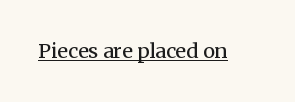
The image shows 20 px text type, upright; set normal letter spacing, underlined.
